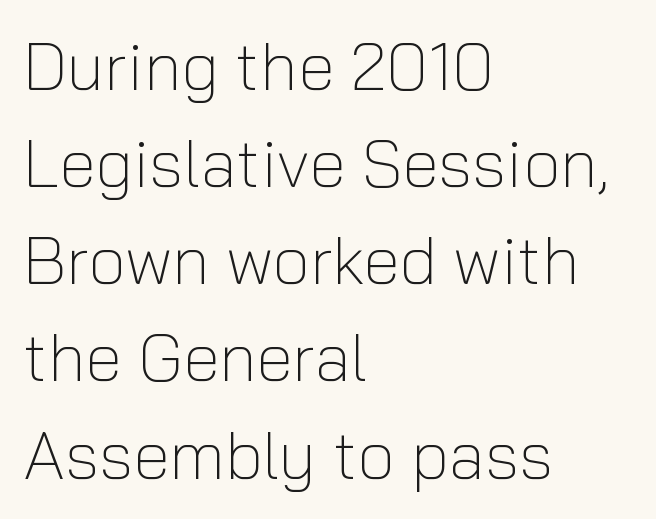
Stroke terminals: plain, sans-serif. The typesetting does not lean heavy: it is not bold. Letters rest on an invisible, unmarked baseline. The type is set solid horizontally, with unmodified tracking. Which margin do the lines hug? The left one — the right edge is uneven.
